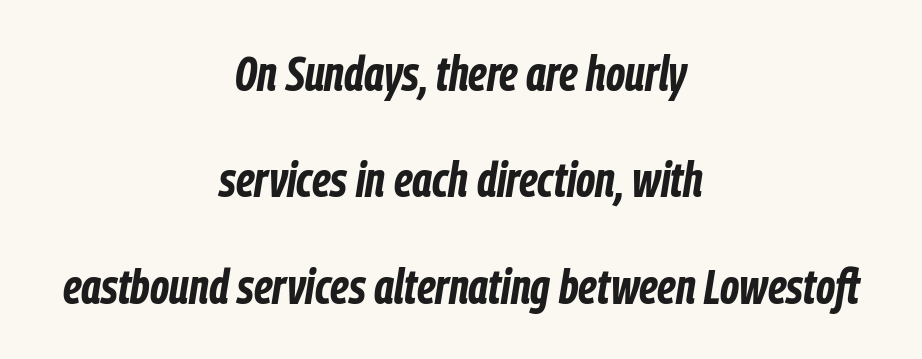
Q: Is the text bold? A: Yes.
Q: Is the text italic (slanted)? A: Yes, it leans right by about 9 degrees.
Q: Is the text underlined? A: No.
Q: How is the paragraph aligned? A: Centered.
Q: Is the spacing between letters normal or unusually wide? A: Normal.
Q: Is the spacing between lines tight, normal or loose? A: Loose.
Q: Width (condensed, normal, or wide)? A: Condensed.
Q: Stroke contrast? A: Low.
Q: x-height? A: Medium.
Q: Monospaced? A: No.
